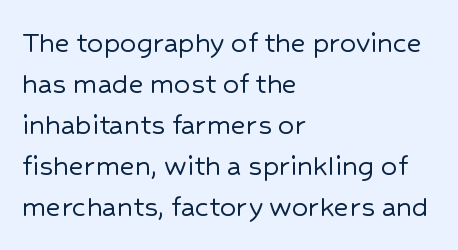
The image shows 32 px sans-serif type, upright; set left-aligned, normal line spacing (1.28x), normal letter spacing, not underlined; low stroke contrast and a medium x-height.
